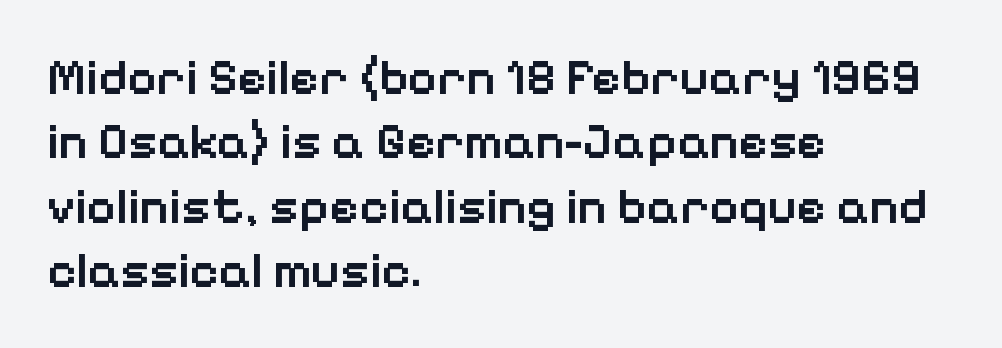
Q: Is the text bold? A: Semi-bold.
Q: Is the text italic (slanted)? A: No, it is upright.
Q: Is the typeface a serif or a sans-serif typeface? A: Sans-serif.
Q: Is the text underlined? A: No.
Q: How is the paragraph aligned? A: Left-aligned.
Q: Is the spacing between letters normal or unusually wide? A: Normal.
Q: Is the spacing between lines tight, normal or loose? A: Normal.
Q: Width (condensed, normal, or wide)? A: Normal.
Q: Stroke contrast? A: Low.
Q: x-height? A: Medium.
Q: Monospaced? A: No.
